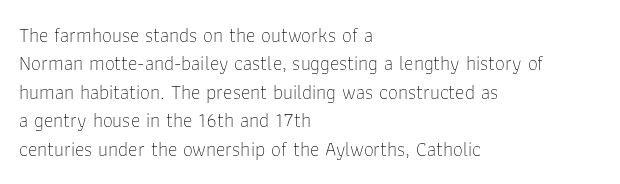
Glyph-to-glyph distance matches everyday printed text. One glance says typical: line gaps are just what's usual. A bare baseline throughout the passage. Does the lettering tilt? It doesn't — this is upright.
